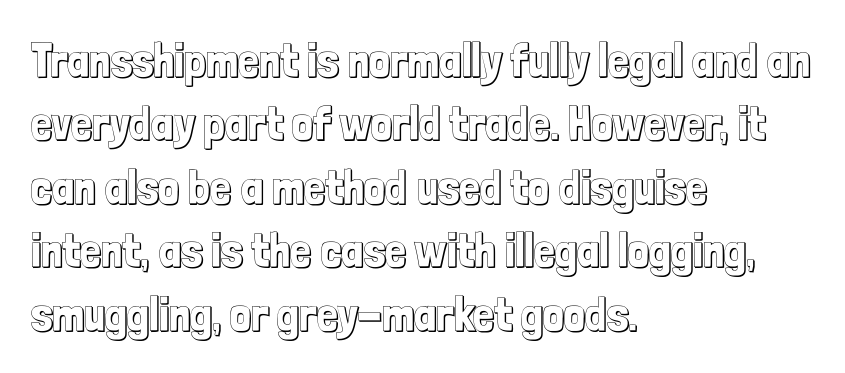
Q: Is the text italic (slanted)? A: No, it is upright.
Q: Is the text underlined? A: No.
Q: How is the paragraph aligned? A: Left-aligned.
Q: Is the spacing between letters normal or unusually wide? A: Normal.
Q: Is the spacing between lines tight, normal or loose? A: Normal.
Q: Width (condensed, normal, or wide)? A: Condensed.
Q: x-height? A: Medium.
Q: Monospaced? A: No.
